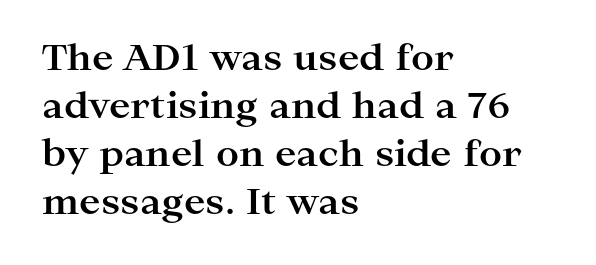
The image shows 36 px bold, wide serif type, upright; set left-aligned, normal line spacing (1.33x), normal letter spacing, not underlined; high stroke contrast and a medium x-height.
